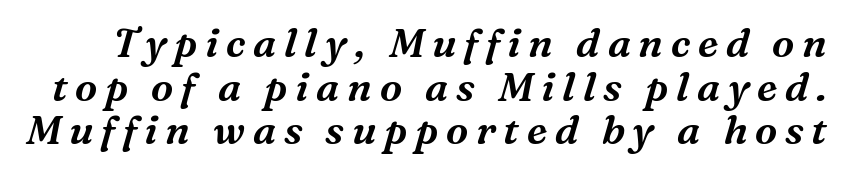
Q: Is the text italic (slanted)? A: Yes, it leans right by about 16 degrees.
Q: Is the typeface a serif or a sans-serif typeface? A: Serif.
Q: Is the text underlined? A: No.
Q: Is the spacing between lines tight, normal or loose? A: Tight.
Q: Width (condensed, normal, or wide)? A: Normal.
Q: Stroke contrast? A: Medium.
Q: x-height? A: Medium.
Q: Monospaced? A: No.
